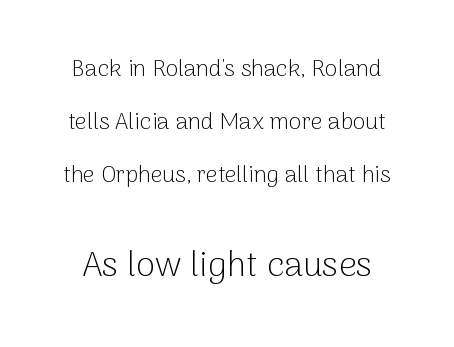
{"serif": "no", "italic": "no", "bold": "no", "weight": "light", "width": "normal", "stroke_contrast": "low", "x_height": "medium", "monospaced": "no", "underline": "no", "line_spacing": "loose", "line_spacing_ratio": 2.3, "letter_spacing": "normal", "letter_spacing_em": 0.0, "larger_block": "second", "size_ratio": 1.52, "glyph_px": 35}
